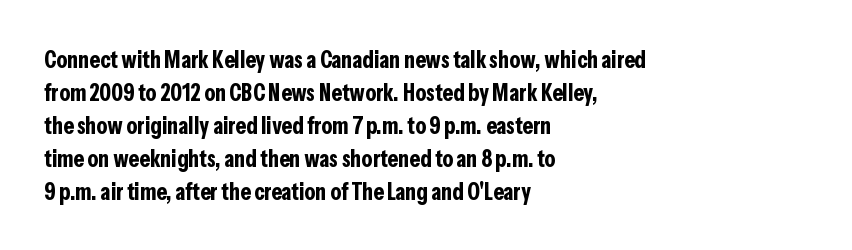
The tracking reads as untouched default to a designer's eye. Check the space under the baseline: it is left empty. The letters stand straight up with perfectly vertical stems. Each line starts at the same left margin while the right side varies. Weight check: bold — yes, fully. These lines sit exactly where default settings would place them.
